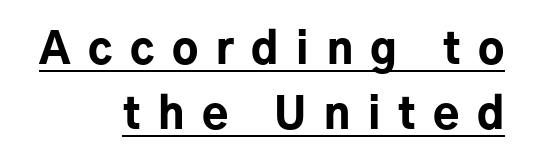
Q: Is the text bold? A: Yes.
Q: Is the text italic (slanted)? A: No, it is upright.
Q: Is the typeface a serif or a sans-serif typeface? A: Sans-serif.
Q: Is the text underlined? A: Yes.
Q: How is the paragraph aligned? A: Right-aligned.
Q: Is the spacing between letters normal or unusually wide? A: Unusually wide.
Q: Is the spacing between lines tight, normal or loose? A: Normal.
Q: Width (condensed, normal, or wide)? A: Normal.
Q: Stroke contrast? A: Low.
Q: x-height? A: Medium.
Q: Monospaced? A: No.
